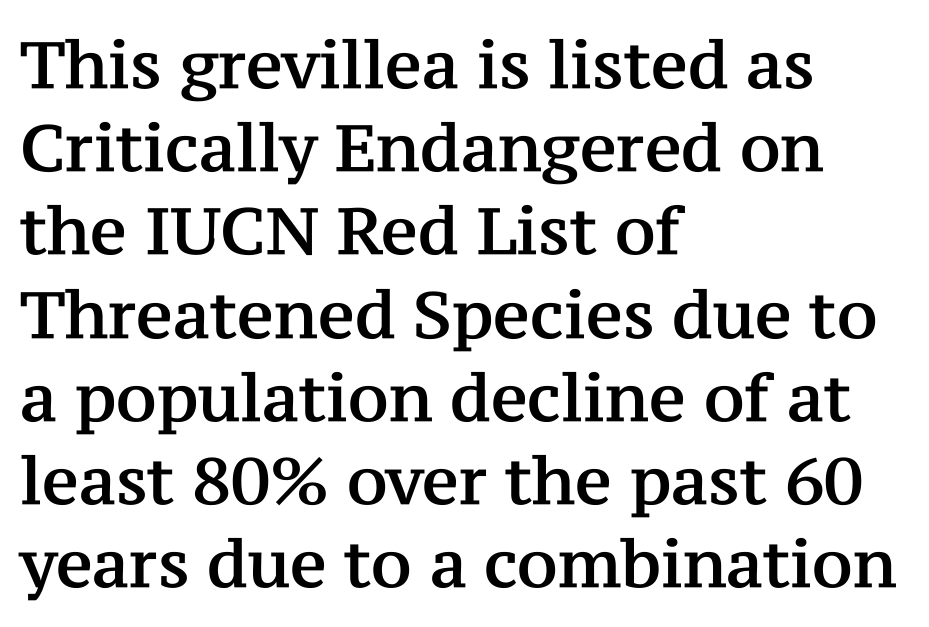
{"serif": "yes", "italic": "no", "width": "normal", "stroke_contrast": "medium", "x_height": "medium", "monospaced": "no", "underline": "no", "align": "left", "line_spacing": "normal", "line_spacing_ratio": 1.28, "letter_spacing": "normal", "letter_spacing_em": 0.0, "glyph_px": 65}
